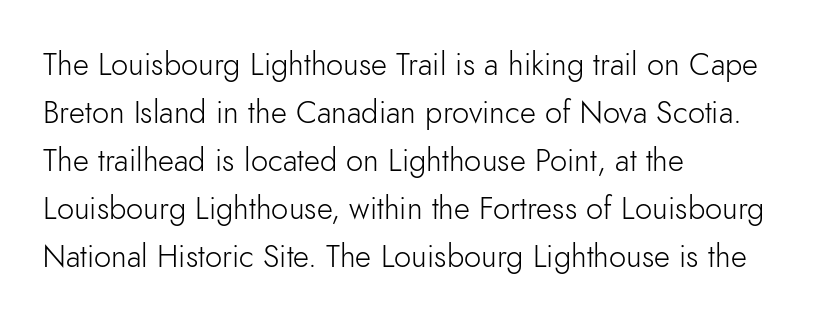
{"serif": "no", "italic": "no", "bold": "no", "weight": "light", "width": "normal", "stroke_contrast": "low", "x_height": "small", "monospaced": "no", "underline": "no", "align": "left", "line_spacing": "normal", "line_spacing_ratio": 1.55, "letter_spacing": "normal", "letter_spacing_em": 0.0, "glyph_px": 31}
